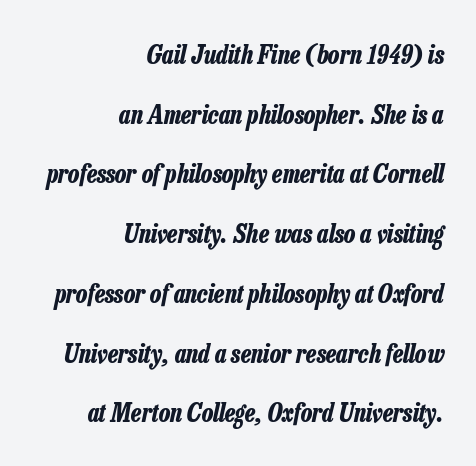
The image shows 25 px bold type, italic (leaning right); set right-aligned, loose line spacing (2.39x), normal letter spacing, not underlined.
